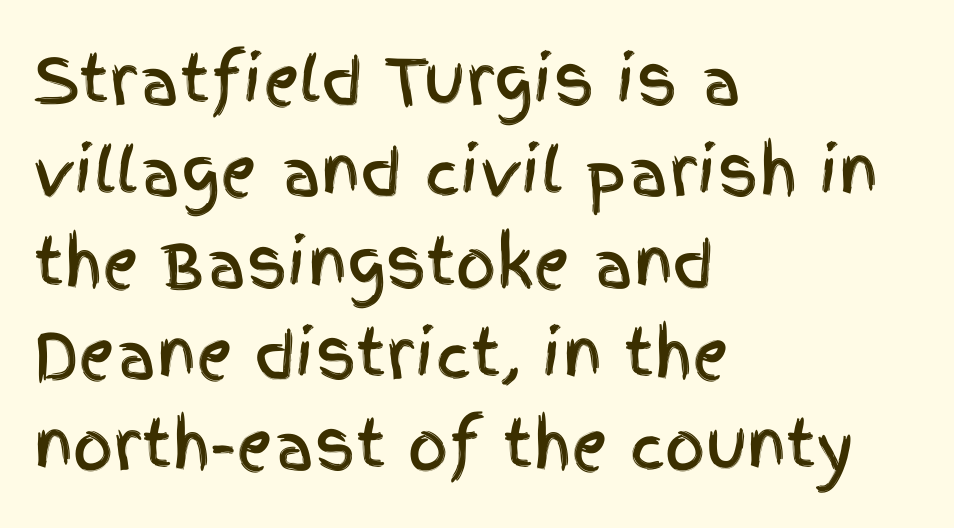
The image shows 63 px condensed sans-serif type, upright; set left-aligned, normal line spacing (1.45x), normal letter spacing, not underlined; a large x-height.
